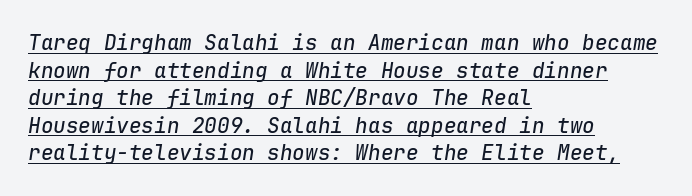
Q: Is the text italic (slanted)? A: Yes, it leans right by about 9 degrees.
Q: Is the text underlined? A: Yes.
Q: How is the paragraph aligned? A: Left-aligned.
Q: Is the spacing between letters normal or unusually wide? A: Normal.
Q: Is the spacing between lines tight, normal or loose? A: Normal.
